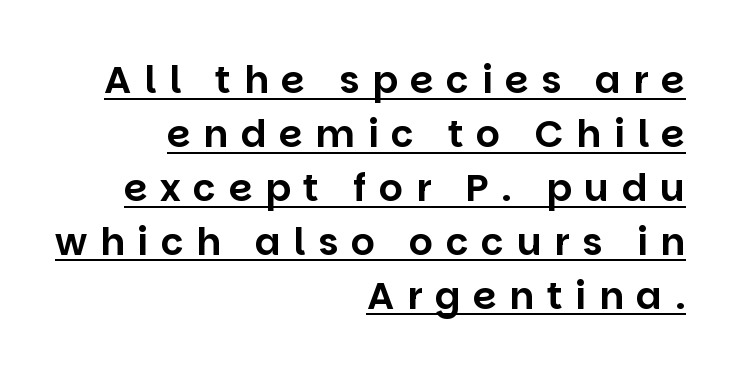
The lettering holds an erect, upright posture throughout. Varying glyph widths throughout — classic text-font behaviour. The tracking reads as deliberately expanded to a designer's eye. The compositor pushed each line to the right boundary.
